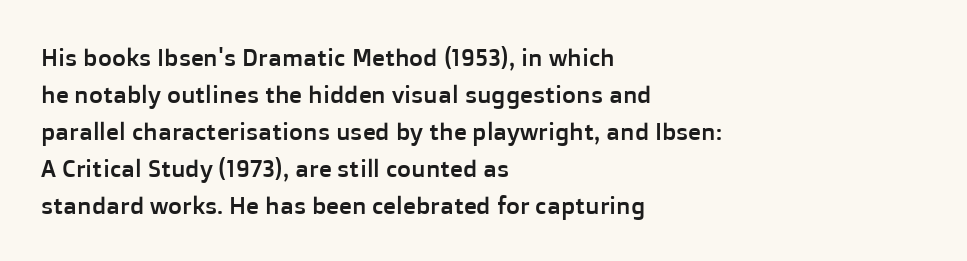
The image shows 24 px text type, upright; set left-aligned, normal line spacing (1.54x), normal letter spacing, not underlined.
